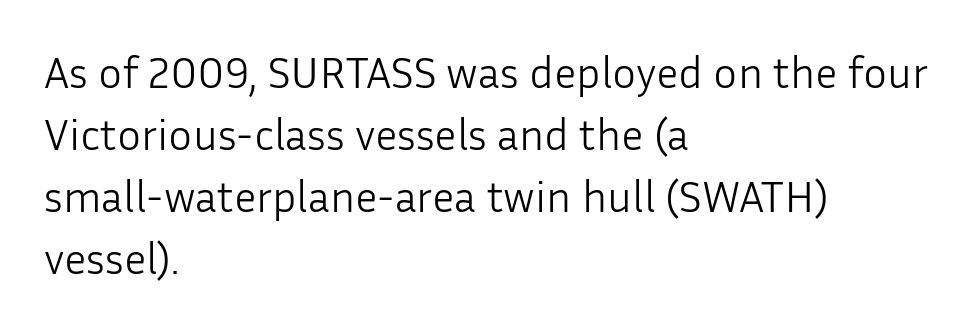
The image shows 45 px light sans-serif type, upright; set left-aligned, normal line spacing (1.38x), normal letter spacing, not underlined; low stroke contrast and a medium x-height.
